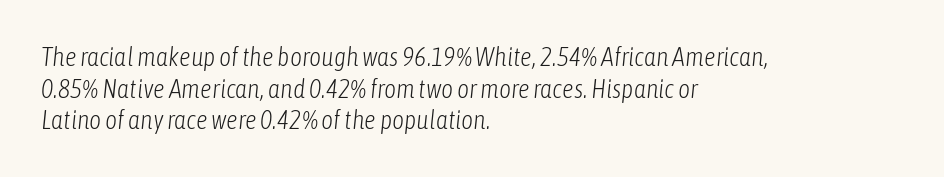
Caption: multi-line text, flush left, ragged right. Rendered with sloped, italic letterforms. Here the glyphs are tracked normally, forming tight word shapes. Compared with a typical body face, this is equally light or lighter still.
